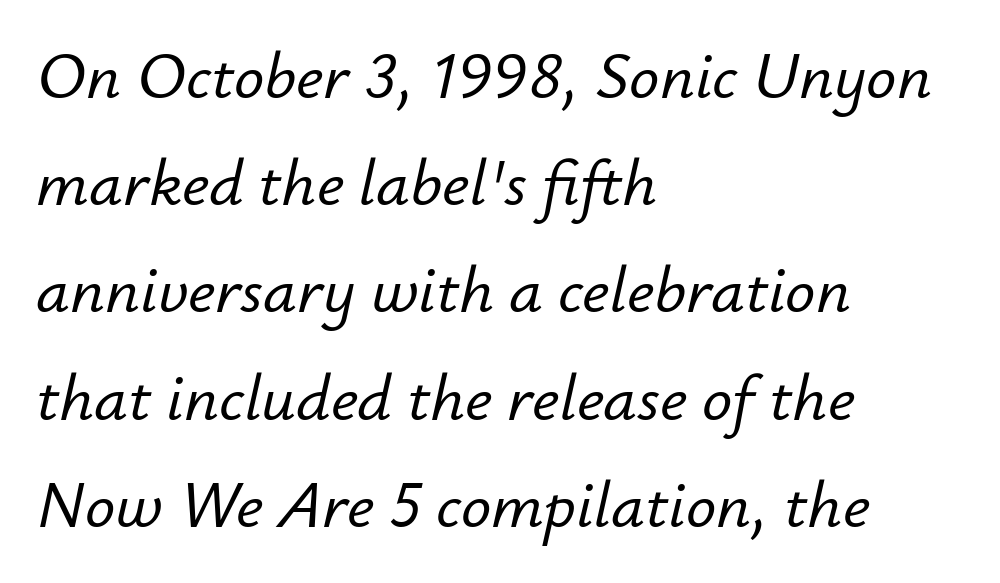
The image shows 67 px text type, italic (leaning right); set left-aligned, normal line spacing (1.6x), normal letter spacing, not underlined; low stroke contrast and a small x-height.
